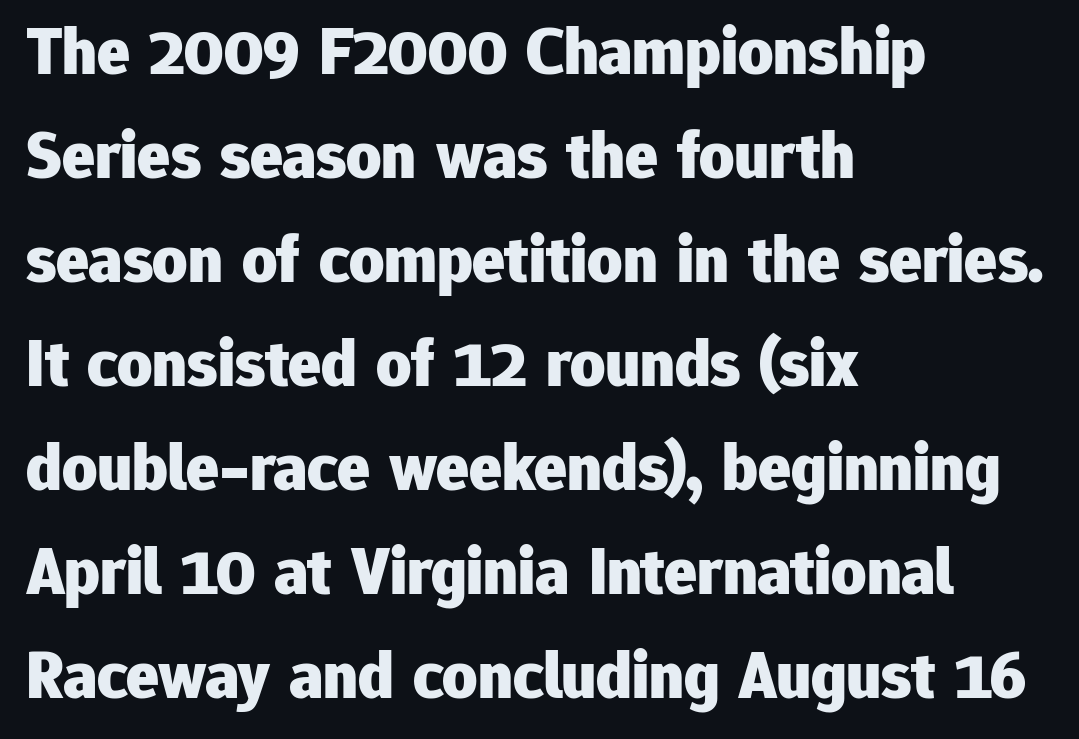
The image shows 68 px heavy sans-serif type, upright; set left-aligned, normal line spacing (1.53x), normal letter spacing, not underlined; low stroke contrast and a medium x-height.
